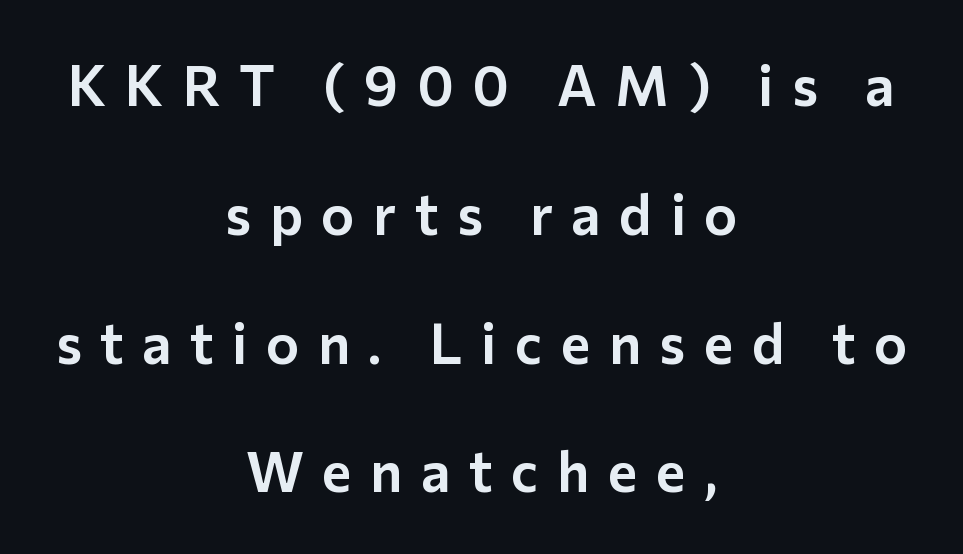
{"serif": "no", "italic": "no", "width": "normal", "stroke_contrast": "low", "x_height": "medium", "monospaced": "no", "underline": "no", "align": "center", "line_spacing": "loose", "line_spacing_ratio": 2.3, "letter_spacing": "wide", "letter_spacing_em": 0.33, "glyph_px": 56}
